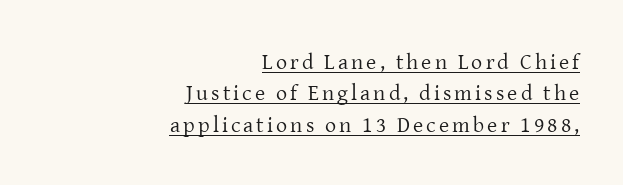
The image shows 22 px text type, upright; set right-aligned, normal line spacing (1.43x), underlined.
